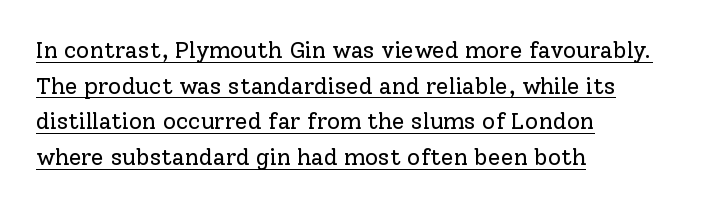
{"italic": "no", "bold": "no", "underline": "yes", "align": "left", "line_spacing": "normal", "line_spacing_ratio": 1.55, "letter_spacing": "normal", "letter_spacing_em": 0.0, "glyph_px": 23}
